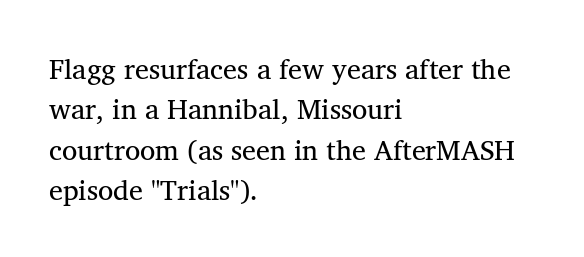
The image shows 28 px regular-weight serif type; set left-aligned, normal line spacing (1.44x), normal letter spacing, not underlined; medium stroke contrast and a medium x-height.
